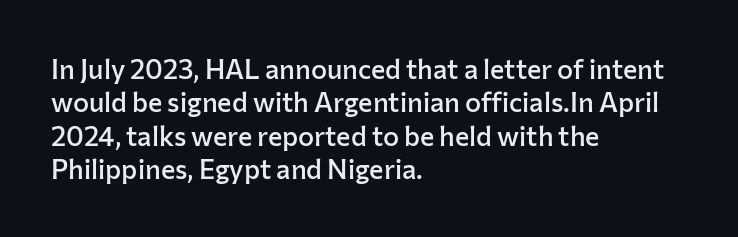
{"italic": "no", "bold": "semi", "underline": "no", "align": "left", "line_spacing_ratio": 1.24, "letter_spacing": "normal", "letter_spacing_em": 0.0, "glyph_px": 27}
